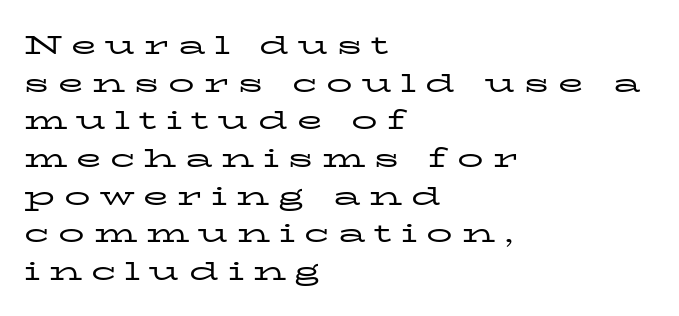
Tall strokes in this sample are plumb rather than angled. Weight class: somewhere from thin through regular. If you drew a ruler down the left edge, every line would touch it. Underline: absent. A typesetter would call this heavily tracked-out type.
